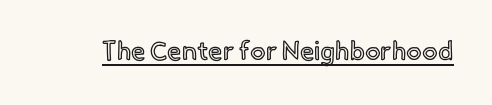
Q: Is the text italic (slanted)? A: No, it is upright.
Q: Is the text underlined? A: Yes.
Q: Is the spacing between letters normal or unusually wide? A: Normal.
